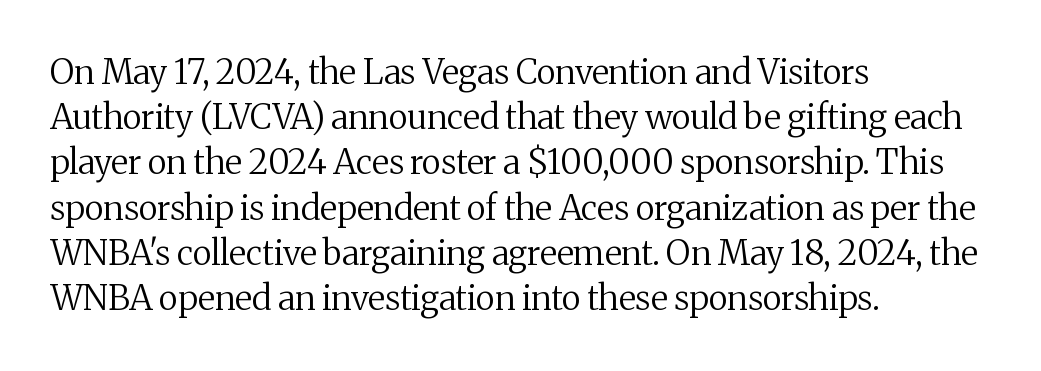
The image shows 34 px regular-weight serif type, upright; set left-aligned, normal line spacing (1.33x), normal letter spacing, not underlined; medium stroke contrast and a medium x-height.
